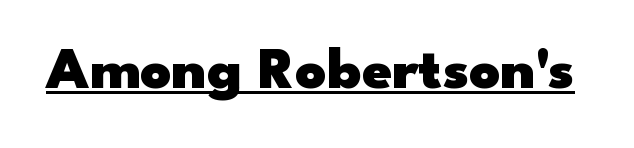
Does the type have serifs? No, each stem ends abruptly. Chunky letters — that's bold for sure. The glyphs are accompanied by a horizontal stroke just below them. The passage shown has conventional tracking throughout.
